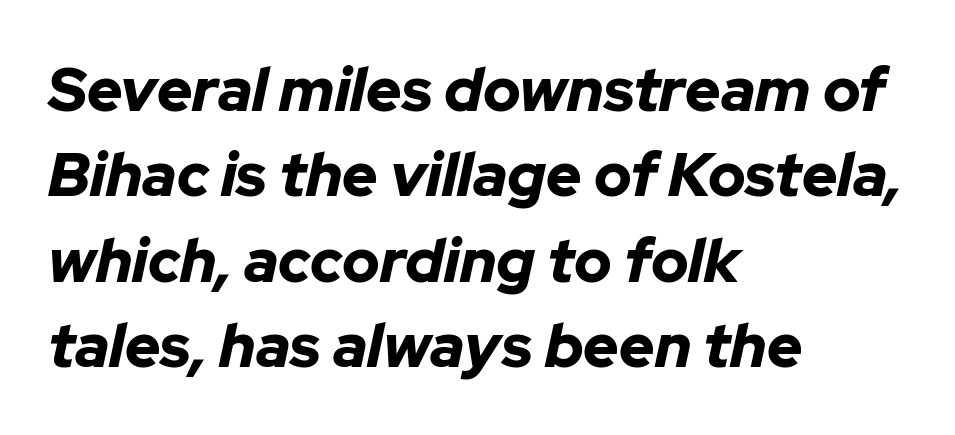
Slant detected: the letters are inclined. Does extra space separate the letters? No, they use regular spacing. How heavy is the stroke? Heavy — this is a bold. Decoration check: the copy has no underline.
